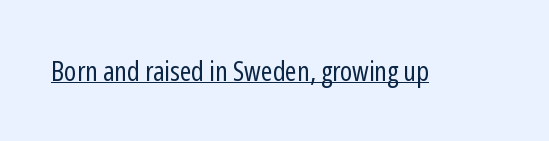
Q: Is the text bold? A: No.
Q: Is the text italic (slanted)? A: No, it is upright.
Q: Is the typeface a serif or a sans-serif typeface? A: Sans-serif.
Q: Is the text underlined? A: Yes.
Q: Is the spacing between letters normal or unusually wide? A: Normal.
Q: Width (condensed, normal, or wide)? A: Condensed.
Q: Stroke contrast? A: Low.
Q: x-height? A: Medium.
Q: Monospaced? A: No.
